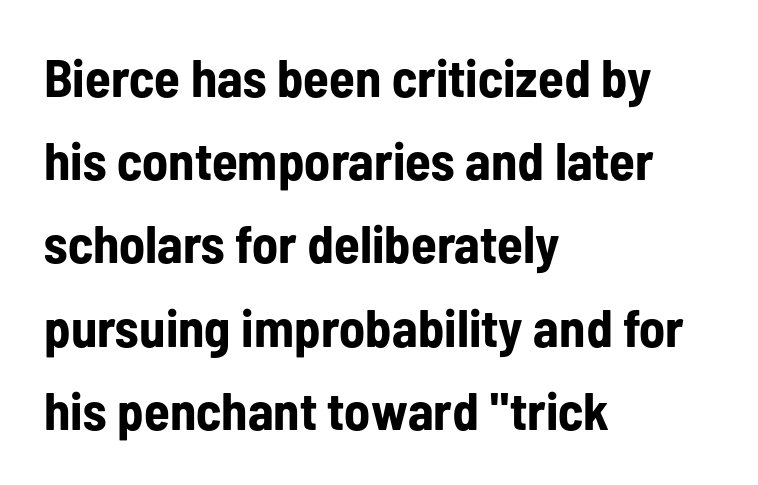
Is the block centered? No — it sits flush against the left margin. Standard letterfit; no display-style spreading of the glyphs. Looks like regular typesetting: each glyph gets only the width it needs. In terms of leading, this rendering sits right in the middle.
